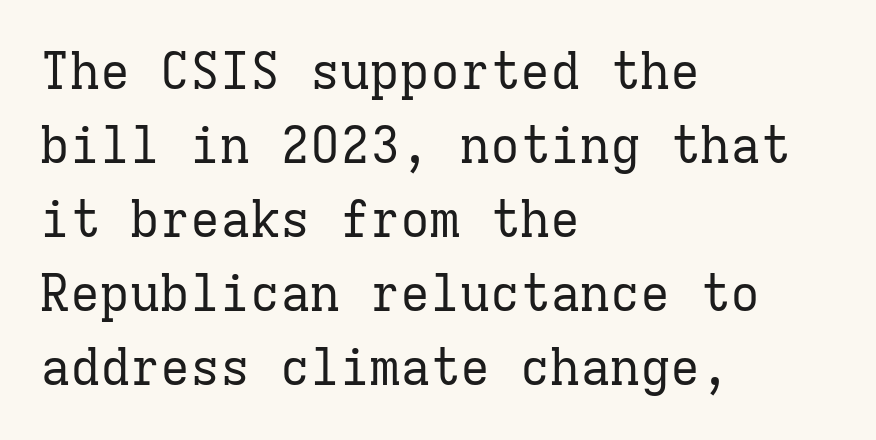
{"serif": "yes", "italic": "no", "bold": "no", "weight": "regular", "width": "normal", "stroke_contrast": "low", "x_height": "medium", "monospaced": "yes", "underline": "no", "align": "left", "line_spacing": "normal", "line_spacing_ratio": 1.48, "letter_spacing": "normal", "letter_spacing_em": 0.0, "glyph_px": 50}
